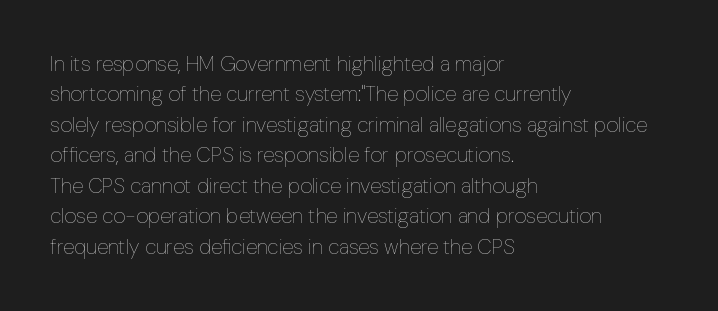
Q: Is the text bold? A: No.
Q: Is the text italic (slanted)? A: No, it is upright.
Q: Is the text underlined? A: No.
Q: How is the paragraph aligned? A: Left-aligned.
Q: Is the spacing between letters normal or unusually wide? A: Normal.
Q: Is the spacing between lines tight, normal or loose? A: Normal.
